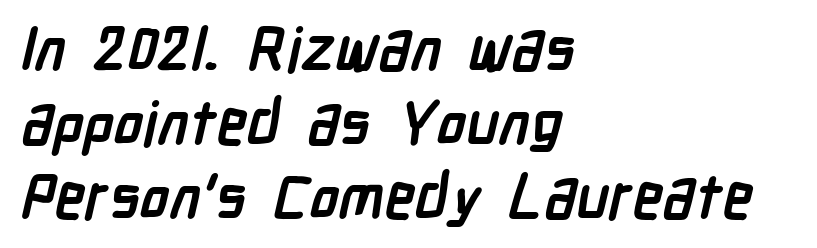
Think of a printed novel: that variable character pitch is what you see here. The horizontal fit of the characters is conventional and even. Notice how the passage keeps a crisp vertical edge on the left only. Are there feet on the stems? There aren't — it's a sans. This rendering features lettering with no underline. Strokes here are thick enough to call this a true bold.
